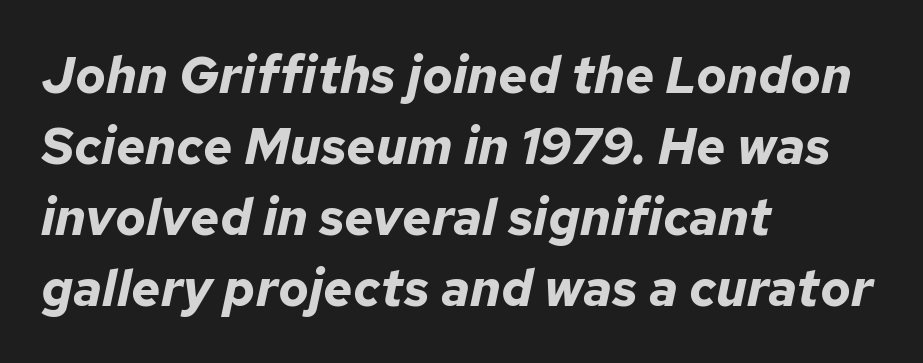
Default kerning and tracking; the words read as compact shapes. Typeset ragged right — the left edge is the straight one. Clear beneath every line of the passage. You'd pick this weight for a headline — it's a proper bold.
